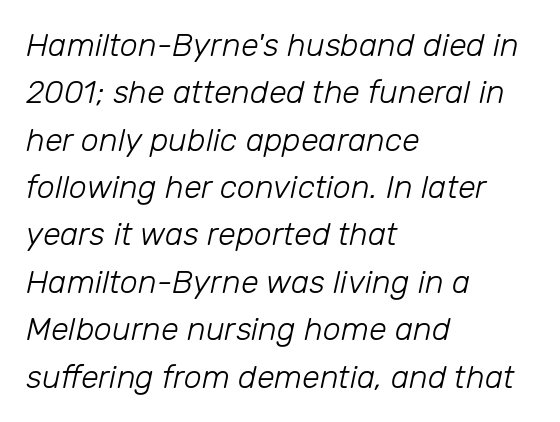
The image shows 32 px light type, italic (leaning right); set left-aligned, normal line spacing (1.48x), normal letter spacing, not underlined; low stroke contrast and a medium x-height.
